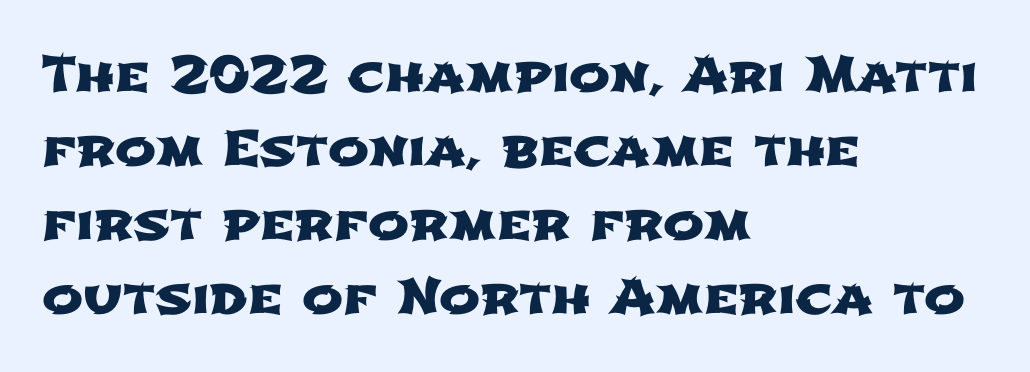
The image shows 49 px wide sans-serif type; set left-aligned, normal line spacing (1.51x), normal letter spacing, not underlined; low stroke contrast and a medium x-height.
